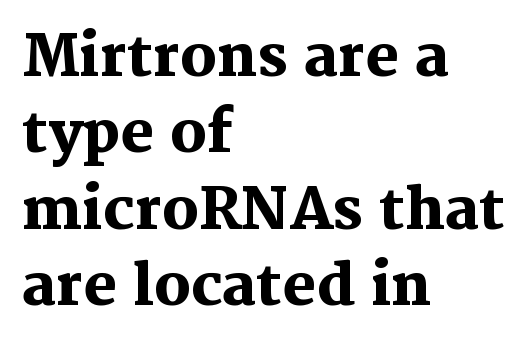
Q: Is the text bold? A: Yes.
Q: Is the text italic (slanted)? A: No, it is upright.
Q: Is the typeface a serif or a sans-serif typeface? A: Serif.
Q: Is the text underlined? A: No.
Q: How is the paragraph aligned? A: Left-aligned.
Q: Is the spacing between letters normal or unusually wide? A: Normal.
Q: Is the spacing between lines tight, normal or loose? A: Normal.
Q: Width (condensed, normal, or wide)? A: Normal.
Q: Stroke contrast? A: Medium.
Q: x-height? A: Medium.
Q: Monospaced? A: No.
